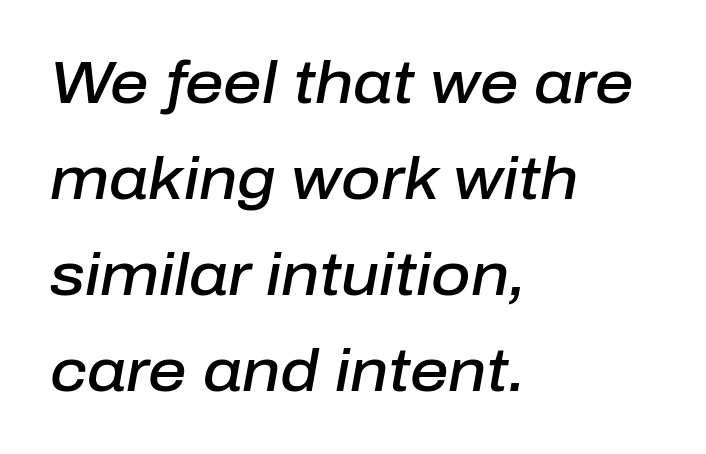
Q: Is the text bold? A: Semi-bold.
Q: Is the text italic (slanted)? A: Yes, it leans right by about 10 degrees.
Q: Is the text underlined? A: No.
Q: How is the paragraph aligned? A: Left-aligned.
Q: Is the spacing between letters normal or unusually wide? A: Normal.
Q: Is the spacing between lines tight, normal or loose? A: Normal.
Q: Width (condensed, normal, or wide)? A: Normal.
Q: Stroke contrast? A: Low.
Q: x-height? A: Medium.
Q: Monospaced? A: No.
